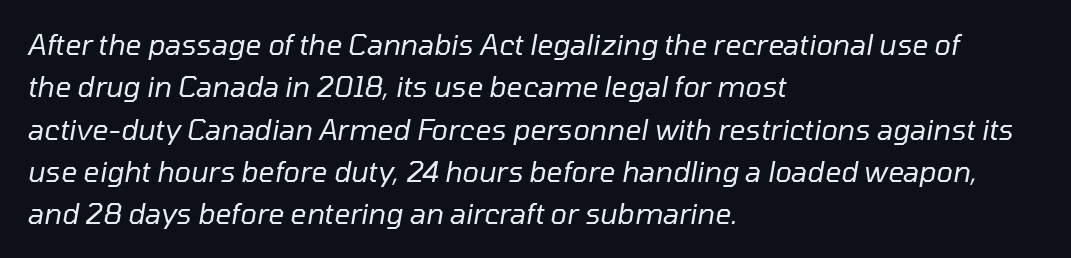
The image shows 28 px regular-weight type, italic (leaning right); set left-aligned, normal line spacing (1.51x), normal letter spacing, not underlined; low stroke contrast and a medium x-height.
